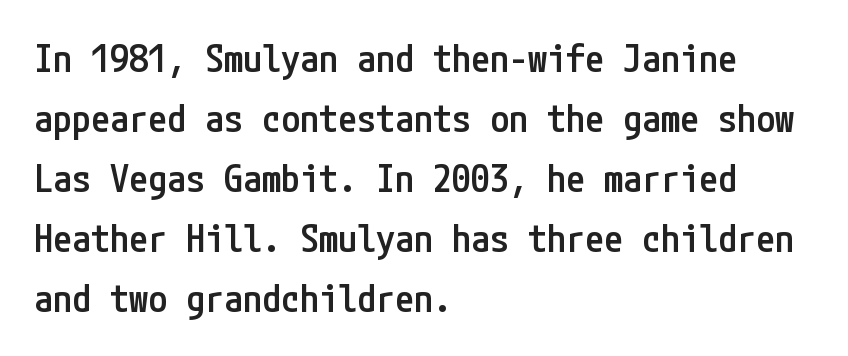
Q: Is the text bold? A: Semi-bold.
Q: Is the text italic (slanted)? A: No, it is upright.
Q: Is the typeface a serif or a sans-serif typeface? A: Sans-serif.
Q: Is the text underlined? A: No.
Q: How is the paragraph aligned? A: Left-aligned.
Q: Is the spacing between letters normal or unusually wide? A: Normal.
Q: Is the spacing between lines tight, normal or loose? A: Normal.
Q: Width (condensed, normal, or wide)? A: Condensed.
Q: Stroke contrast? A: Low.
Q: x-height? A: Medium.
